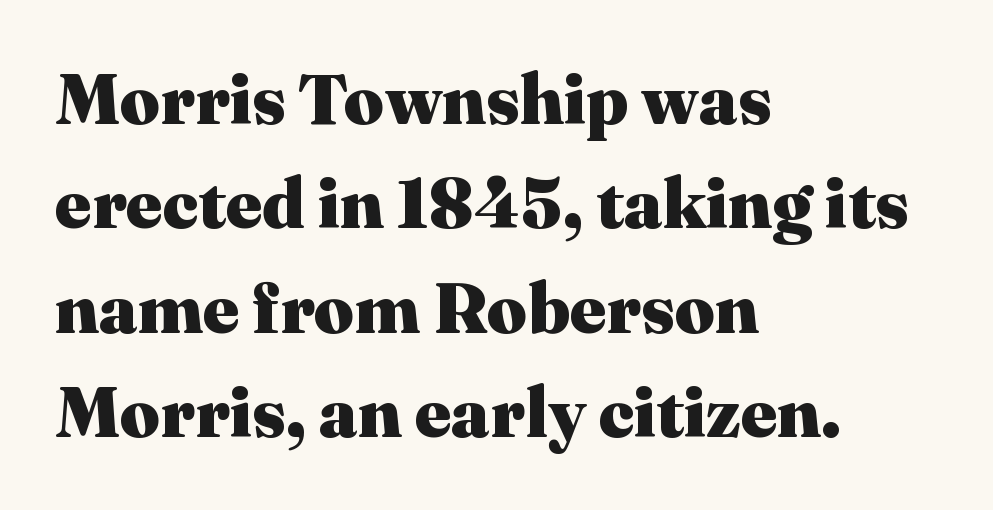
The image shows 70 px heavy serif type, upright; set left-aligned, normal line spacing (1.49x), normal letter spacing, not underlined; medium stroke contrast and a medium x-height.
